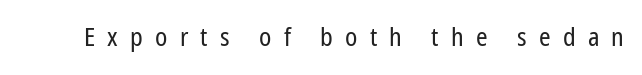
Q: Is the text bold? A: No.
Q: Is the text italic (slanted)? A: No, it is upright.
Q: Is the text underlined? A: No.
Q: Is the spacing between letters normal or unusually wide? A: Unusually wide.
